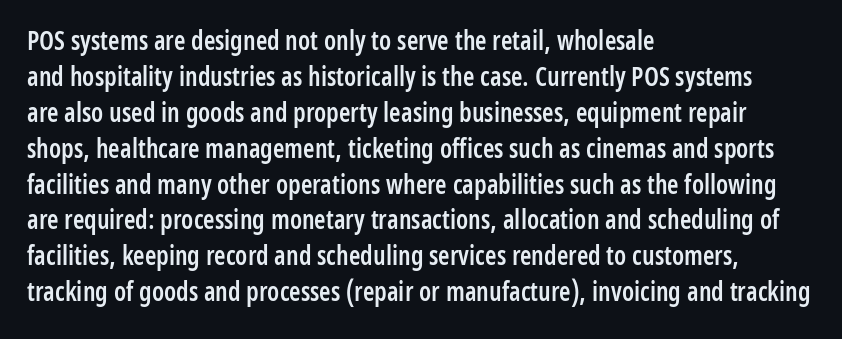
The glyphs have the mass of a demibold cut, below bold. The rendering uses a moderate line-height, typical for paragraphs. Here the glyphs are tracked normally, forming tight word shapes. The rag falls on the right side of this text block.
